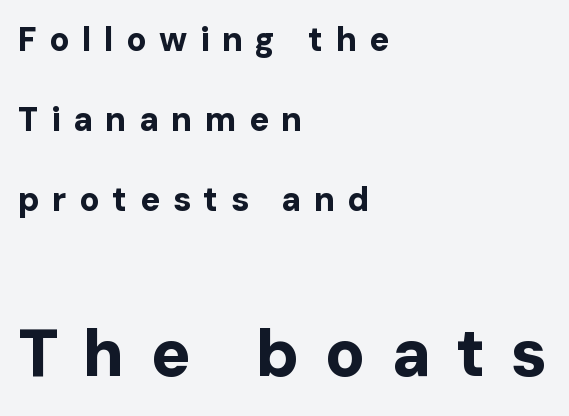
{"serif": "no", "italic": "no", "bold": "yes", "weight": "bold", "width": "normal", "stroke_contrast": "low", "x_height": "medium", "monospaced": "no", "underline": "no", "align": "left", "line_spacing": "loose", "line_spacing_ratio": 2.42, "letter_spacing": "wide", "letter_spacing_em": 0.38, "larger_block": "second", "size_ratio": 2.0, "glyph_px": 66}
